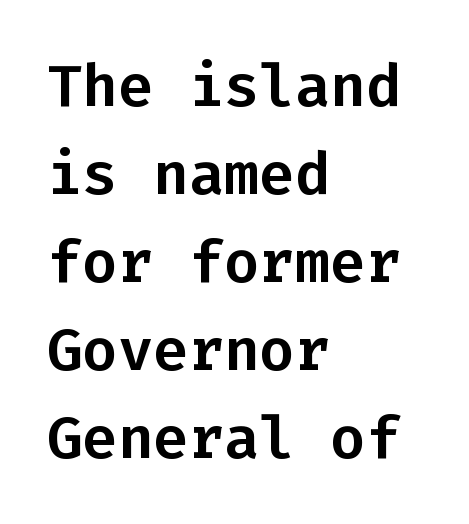
Quick note: interline space is typical. No extra tracking has been applied to these lines. The letters march in equal steps, a hallmark of fixed-pitch type. Tall strokes in this sample are plumb rather than angled. Check where the strokes stop: nothing finishes them off — pure sans.
